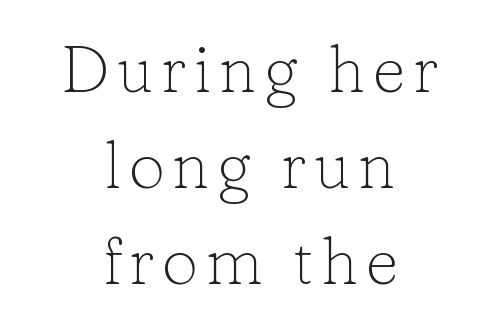
{"serif": "yes", "italic": "no", "bold": "no", "weight": "light", "width": "normal", "stroke_contrast": "low", "x_height": "medium", "monospaced": "no", "underline": "no", "align": "center", "line_spacing": "normal", "line_spacing_ratio": 1.48, "glyph_px": 65}
